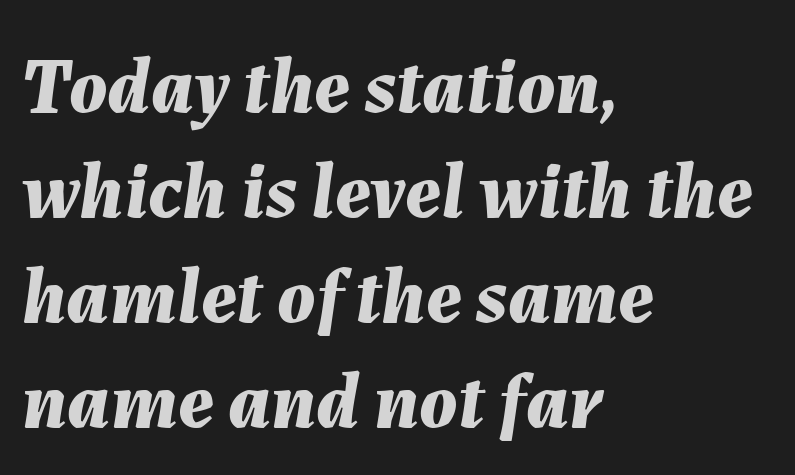
How heavy is the stroke? Heavy — this is a bold. These lines stack with their left ends in a neat column. Looking at the ascenders, they clearly lean. The passage shown stacks its lines at a standard gap. Standard letterfit; no display-style spreading of the glyphs. Descender tails drop into unmarked territory.
